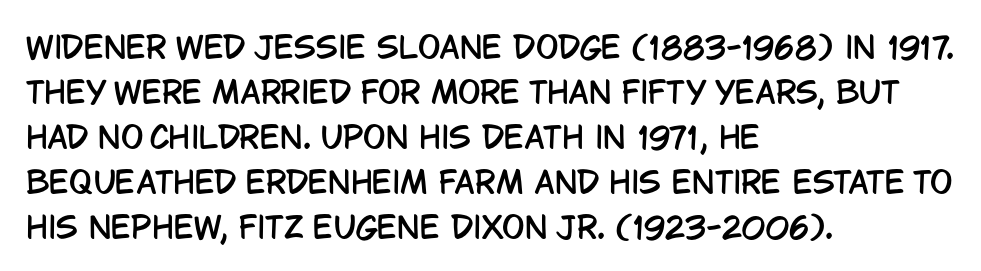
The image shows 30 px condensed sans-serif type, upright; set left-aligned, normal line spacing (1.5x), normal letter spacing, not underlined; low stroke contrast and a large x-height.
